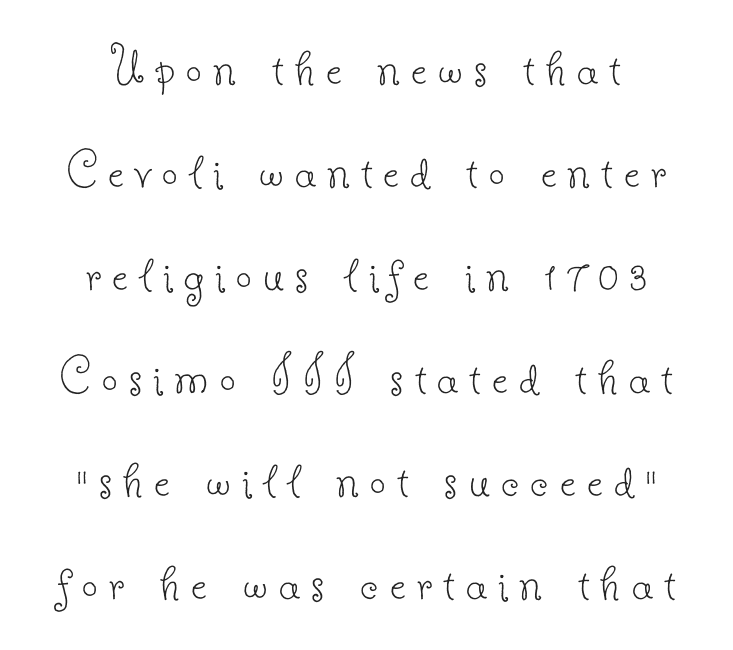
The image shows 56 px thin serif type, upright; set centered, line spacing 1.84x, unusually wide letter spacing (+0.2 em), not underlined; low stroke contrast and a small x-height.
